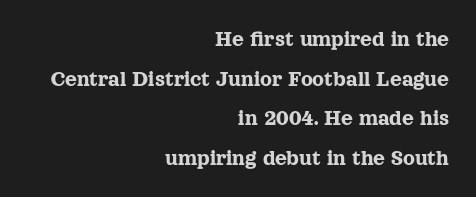
Descenders are the only things crossing below the line. Look at the tracking — it's just the regular setting, nothing added. A roman cut, with each character standing at attention. Every row of glyphs terminates at an identical x-position on the right.
